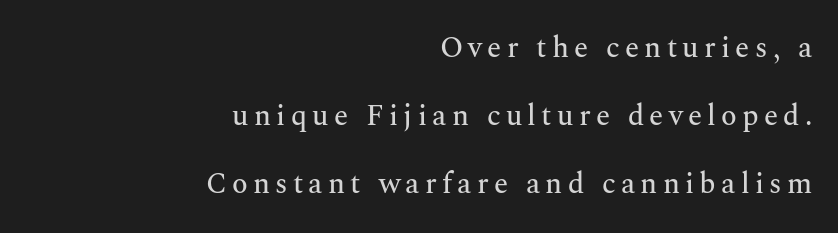
Q: Is the text italic (slanted)? A: No, it is upright.
Q: Is the typeface a serif or a sans-serif typeface? A: Serif.
Q: Is the text underlined? A: No.
Q: How is the paragraph aligned? A: Right-aligned.
Q: Is the spacing between lines tight, normal or loose? A: Loose.
Q: Width (condensed, normal, or wide)? A: Normal.
Q: Stroke contrast? A: Medium.
Q: x-height? A: Medium.
Q: Monospaced? A: No.
